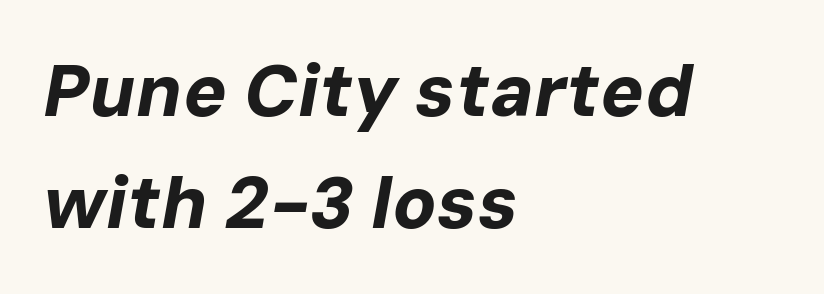
The image shows 73 px bold type, italic (leaning right); set left-aligned, normal line spacing (1.53x), normal letter spacing, not underlined; low stroke contrast and a medium x-height.
